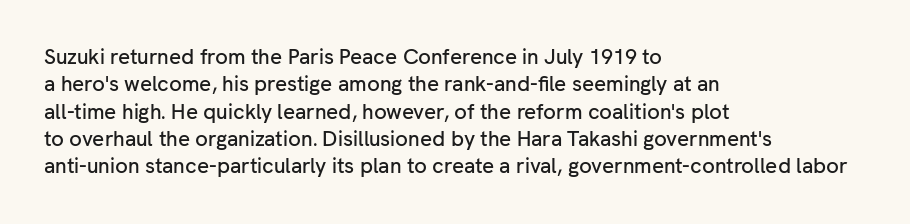
The image shows 21 px text type, upright; set left-aligned, normal line spacing (1.3x), normal letter spacing, not underlined.
